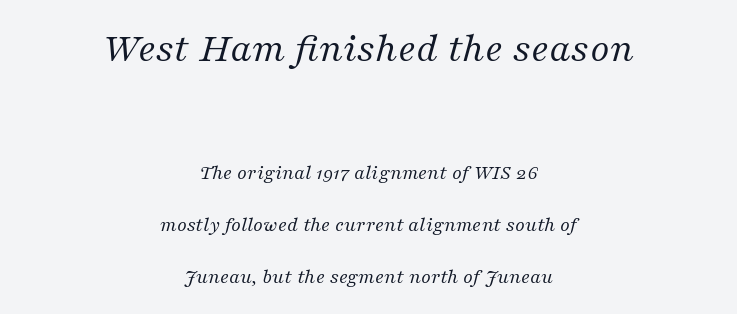
The image shows 42 px regular-weight serif type, italic (leaning right); set centered, loose line spacing (2.47x), normal letter spacing, not underlined; the first (top) block is 2.0x larger; medium stroke contrast and a medium x-height.
